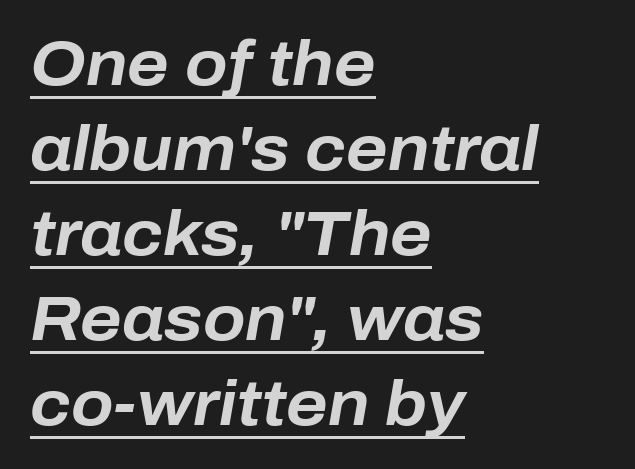
The rows are spaced the way most documents space them. Where is the straight margin? On the left. The lettering tilts uniformly, giving the passage an italic look. This rendering features underlined lettering. Spacing verdict: proportional, widths tailored to each character. Caption: standard tracking, unaltered.
